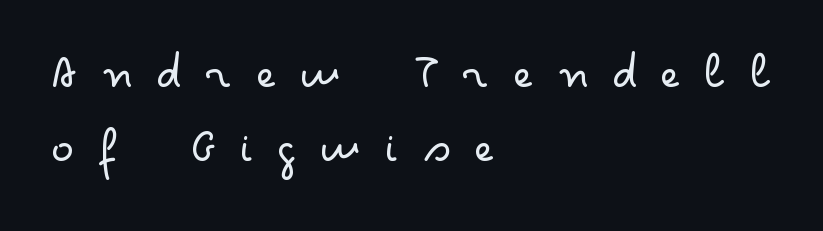
The image shows 54 px light, wide sans-serif type, upright; set left-aligned, normal line spacing (1.37x), unusually wide letter spacing (+0.43 em), not underlined; low stroke contrast and a small x-height.
